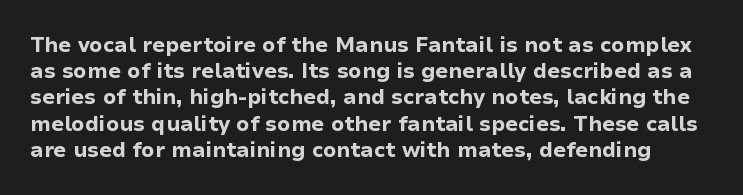
Q: Is the text bold? A: Yes.
Q: Is the text italic (slanted)? A: No, it is upright.
Q: Is the text underlined? A: No.
Q: Is the spacing between letters normal or unusually wide? A: Normal.
Q: Is the spacing between lines tight, normal or loose? A: Normal.
